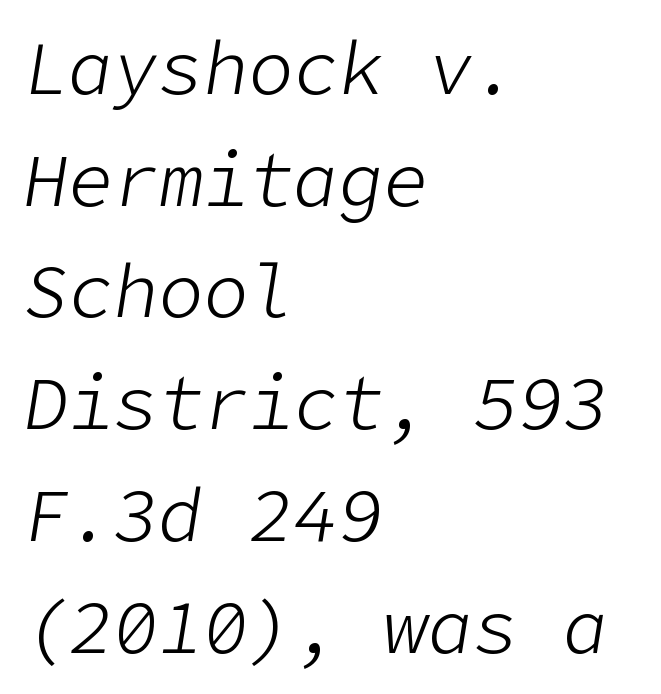
{"italic": "yes", "lean": "right", "slant_degrees": 9, "bold": "no", "weight": "light", "width": "normal", "stroke_contrast": "low", "x_height": "medium", "underline": "no", "align": "left", "line_spacing": "normal", "line_spacing_ratio": 1.49, "letter_spacing": "normal", "letter_spacing_em": 0.0, "glyph_px": 75}
